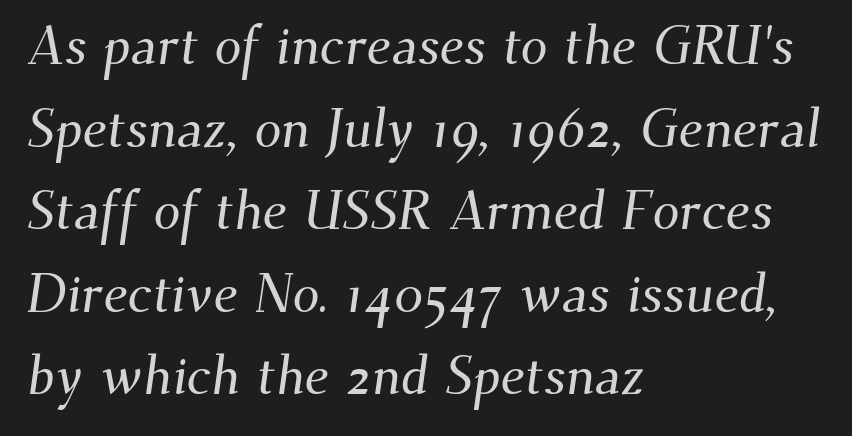
Q: Is the typeface a serif or a sans-serif typeface? A: Serif.
Q: Is the text underlined? A: No.
Q: How is the paragraph aligned? A: Left-aligned.
Q: Is the spacing between letters normal or unusually wide? A: Normal.
Q: Is the spacing between lines tight, normal or loose? A: Normal.
Q: Width (condensed, normal, or wide)? A: Normal.
Q: Stroke contrast? A: Medium.
Q: x-height? A: Small.
Q: Monospaced? A: No.
